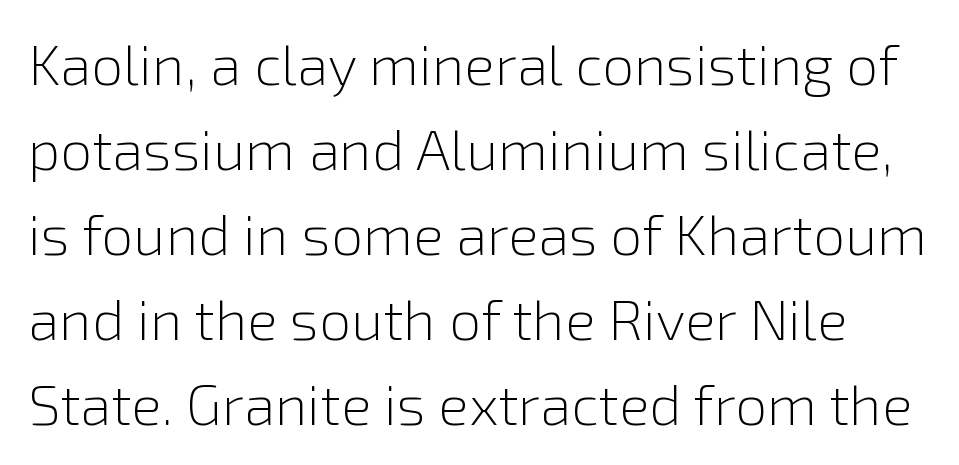
The cut favours lightness, reaching ordinary text weight at its darkest. Interline gaps are of average width in this sample. Regarding serifs, this sample does without them. The tracking reads as untouched default to a designer's eye.
